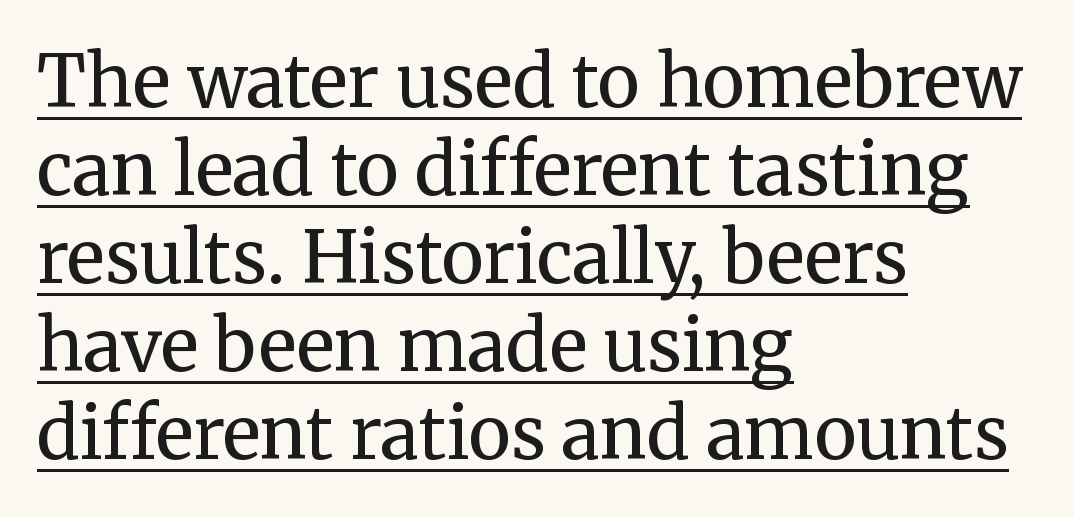
{"serif": "yes", "italic": "no", "bold": "no", "weight": "regular", "width": "normal", "stroke_contrast": "medium", "x_height": "medium", "monospaced": "no", "underline": "yes", "align": "left", "line_spacing_ratio": 1.24, "letter_spacing": "normal", "letter_spacing_em": 0.0, "glyph_px": 71}
